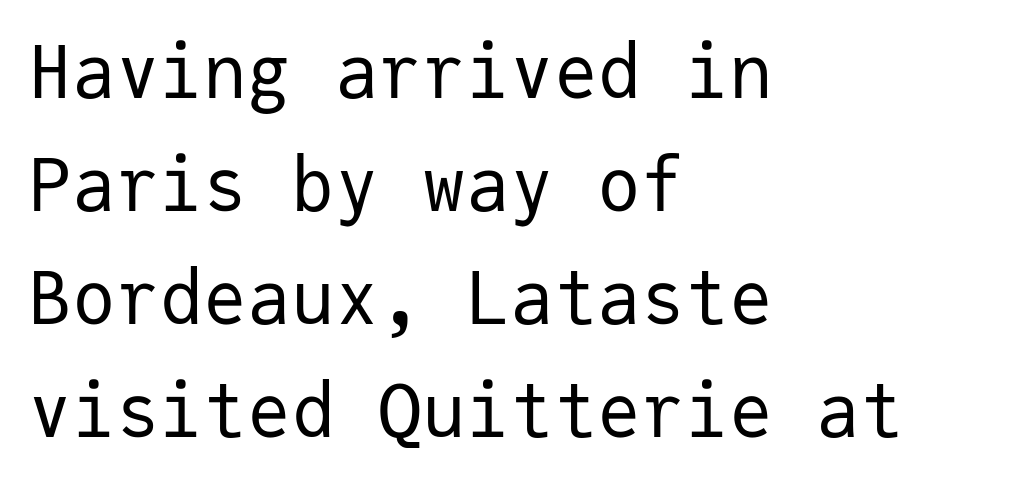
Q: Is the text bold? A: No.
Q: Is the text italic (slanted)? A: No, it is upright.
Q: Is the typeface a serif or a sans-serif typeface? A: Sans-serif.
Q: Is the text underlined? A: No.
Q: How is the paragraph aligned? A: Left-aligned.
Q: Is the spacing between letters normal or unusually wide? A: Normal.
Q: Is the spacing between lines tight, normal or loose? A: Normal.
Q: Width (condensed, normal, or wide)? A: Normal.
Q: Stroke contrast? A: Low.
Q: x-height? A: Medium.
Q: Monospaced? A: Yes.
